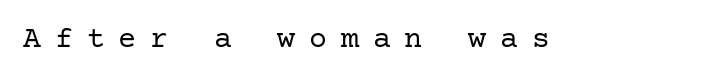
{"serif": "yes", "italic": "no", "bold": "no", "weight": "regular", "width": "normal", "stroke_contrast": "low", "x_height": "medium", "underline": "no", "letter_spacing": "wide", "letter_spacing_em": 0.46, "glyph_px": 30}
